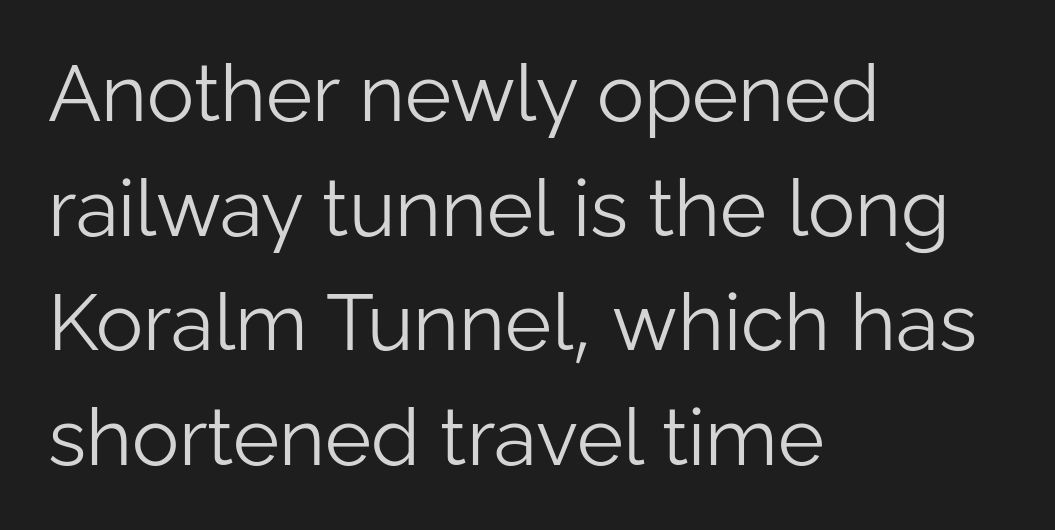
The image shows 79 px light sans-serif type, upright; set left-aligned, normal line spacing (1.45x), normal letter spacing, not underlined; low stroke contrast and a medium x-height.
